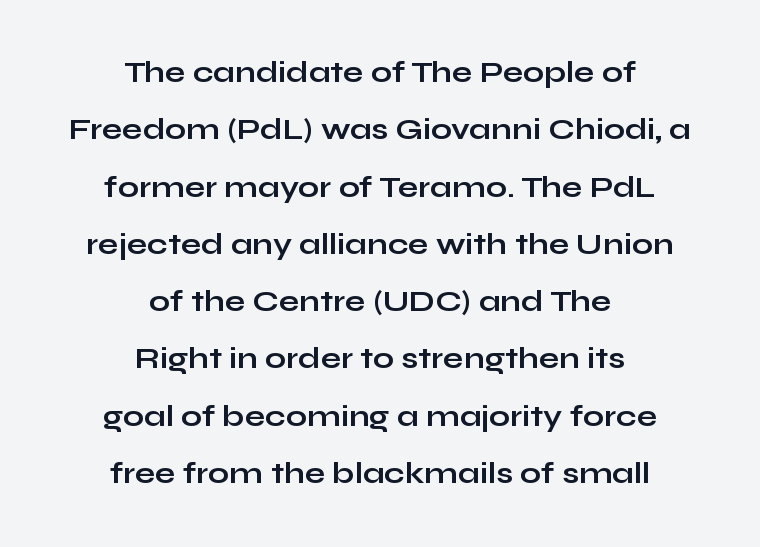
{"serif": "no", "italic": "no", "bold": "yes", "weight": "bold", "width": "wide", "stroke_contrast": "low", "x_height": "medium", "monospaced": "no", "underline": "no", "align": "center", "line_spacing": "loose", "line_spacing_ratio": 1.91, "letter_spacing": "normal", "letter_spacing_em": 0.0, "glyph_px": 30}
